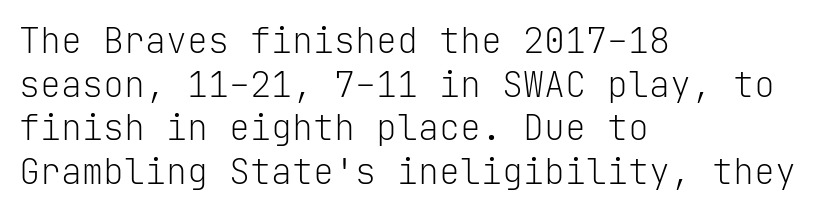
The image shows 35 px light sans-serif type, upright, monospaced; set left-aligned, normal line spacing (1.25x), normal letter spacing, not underlined; low stroke contrast and a medium x-height.
